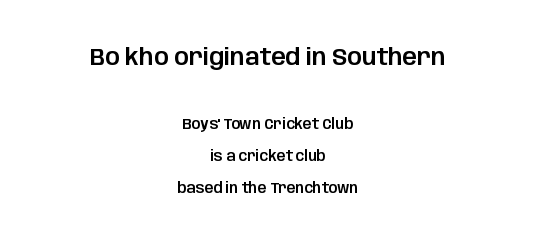
{"italic": "no", "underline": "no", "align": "center", "line_spacing": "loose", "line_spacing_ratio": 2.29, "letter_spacing": "normal", "letter_spacing_em": 0.0, "larger_block": "first", "size_ratio": 1.64, "glyph_px": 23}
